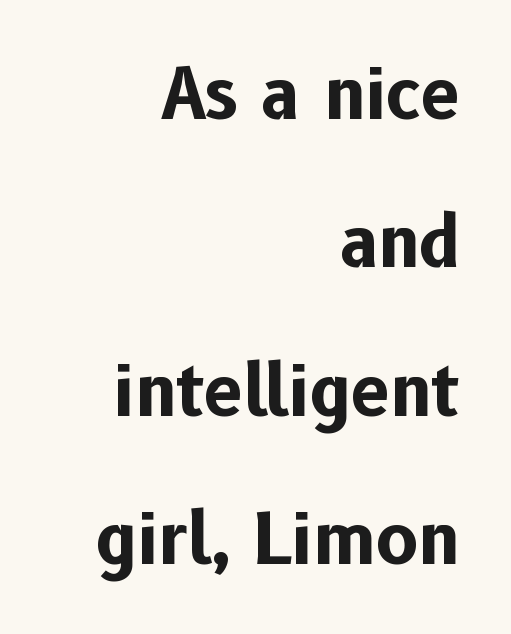
{"serif": "no", "italic": "no", "bold": "yes", "weight": "bold", "width": "normal", "stroke_contrast": "low", "x_height": "medium", "monospaced": "no", "underline": "no", "align": "right", "line_spacing": "loose", "line_spacing_ratio": 2.12, "letter_spacing": "normal", "letter_spacing_em": 0.0, "glyph_px": 70}
